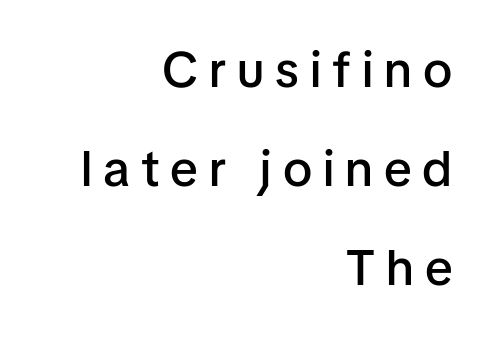
{"serif": "no", "italic": "no", "bold": "semi", "weight": "semibold", "width": "normal", "stroke_contrast": "low", "x_height": "medium", "monospaced": "no", "underline": "no", "align": "right", "line_spacing": "loose", "line_spacing_ratio": 1.98, "letter_spacing": "wide", "letter_spacing_em": 0.22, "glyph_px": 50}
